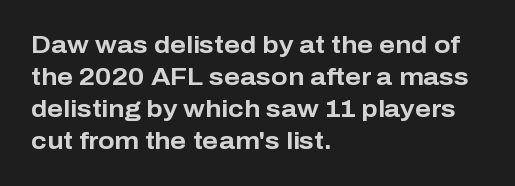
The image shows 24 px bold type, upright; set left-aligned, normal line spacing (1.33x), normal letter spacing, not underlined.
